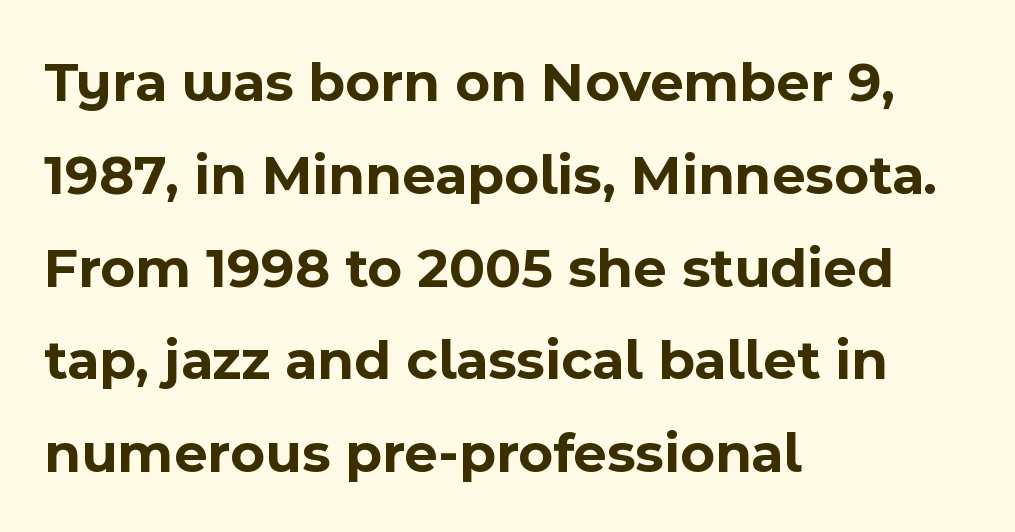
The image shows 58 px bold sans-serif type, upright; set left-aligned, normal line spacing (1.6x), normal letter spacing, not underlined; a medium x-height.
